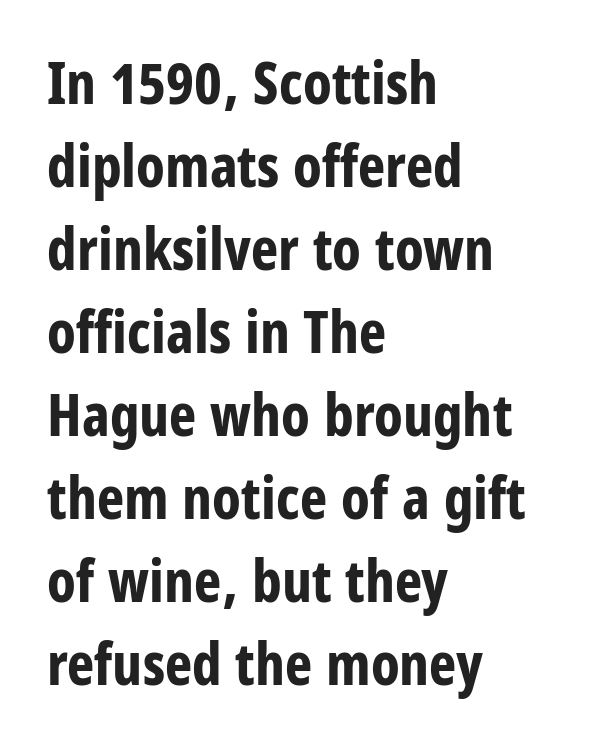
Q: Is the text bold? A: Yes.
Q: Is the text italic (slanted)? A: No, it is upright.
Q: Is the typeface a serif or a sans-serif typeface? A: Sans-serif.
Q: Is the text underlined? A: No.
Q: How is the paragraph aligned? A: Left-aligned.
Q: Is the spacing between letters normal or unusually wide? A: Normal.
Q: Is the spacing between lines tight, normal or loose? A: Normal.
Q: Width (condensed, normal, or wide)? A: Condensed.
Q: Stroke contrast? A: Low.
Q: x-height? A: Large.
Q: Monospaced? A: No.
